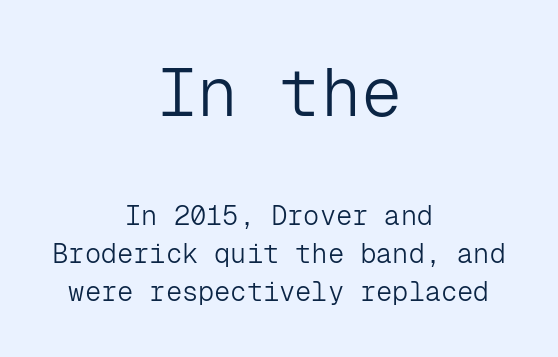
These lines are rendered in a fixed-pitch font. Each stroke keeps to a modest, everyday thickness or less. The passage shown is typeset with a sans-serif family. The line-height multiplier appears to be the usual default. Scale decreases going downward across the two blocks.
